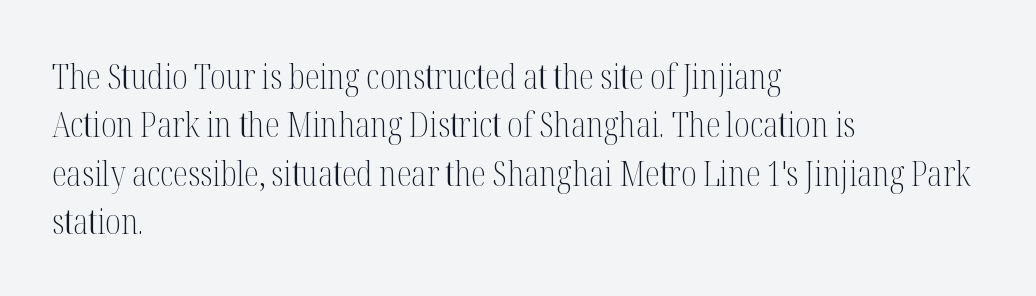
Characters remain perfectly vertical along every line. Unlike a clean sans, this face finishes its strokes with serifs. Any mark beneath the type? The region is blank. In terms of letterspacing, this is plain default setting.
